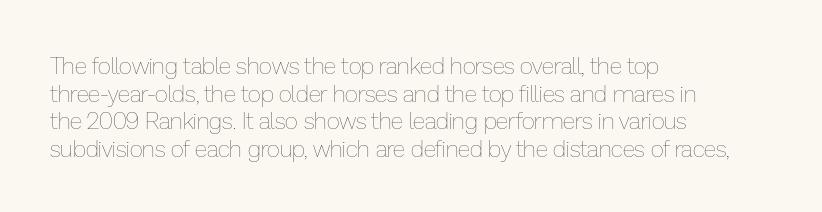
{"italic": "no", "bold": "no", "underline": "no", "align": "left", "line_spacing_ratio": 1.2, "letter_spacing": "normal", "letter_spacing_em": 0.0, "glyph_px": 23}
